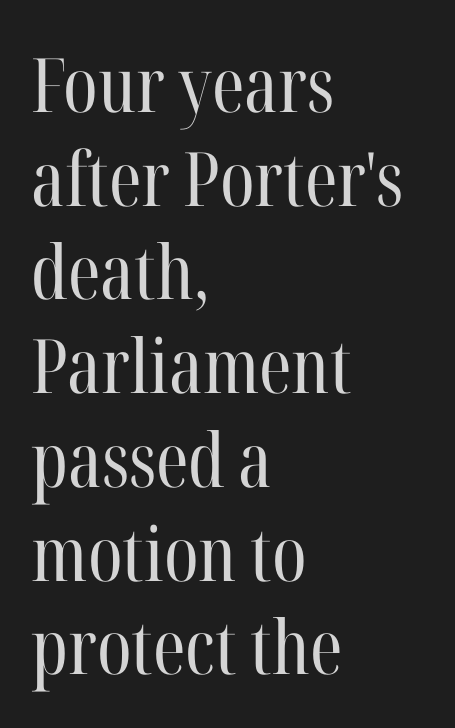
The image shows 75 px regular-weight, condensed serif type, upright; set left-aligned, normal line spacing (1.25x), normal letter spacing, not underlined; high stroke contrast and a medium x-height.
